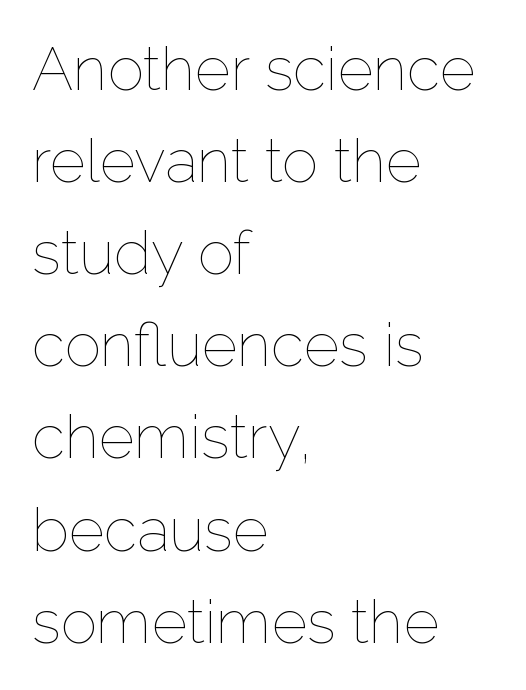
{"italic": "no", "bold": "no", "weight": "thin", "width": "normal", "stroke_contrast": "low", "x_height": "medium", "monospaced": "no", "underline": "no", "align": "left", "line_spacing": "normal", "line_spacing_ratio": 1.51, "letter_spacing": "normal", "letter_spacing_em": 0.0, "glyph_px": 61}
